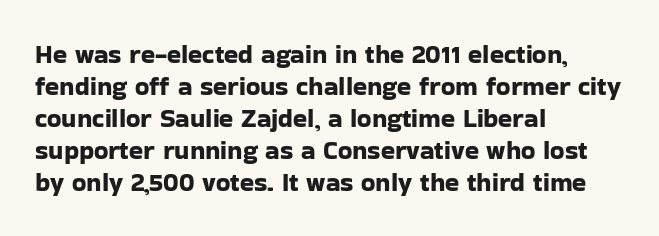
{"italic": "no", "underline": "no", "align": "left", "line_spacing_ratio": 1.23, "letter_spacing": "normal", "letter_spacing_em": 0.0, "glyph_px": 26}
